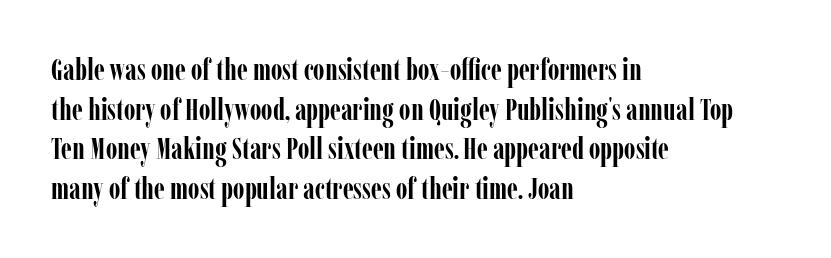
{"serif": "yes", "italic": "no", "bold": "yes", "weight": "semibold", "width": "condensed", "stroke_contrast": "low", "x_height": "medium", "monospaced": "no", "underline": "no", "align": "left", "line_spacing": "normal", "line_spacing_ratio": 1.32, "letter_spacing": "normal", "letter_spacing_em": 0.0, "glyph_px": 30}
